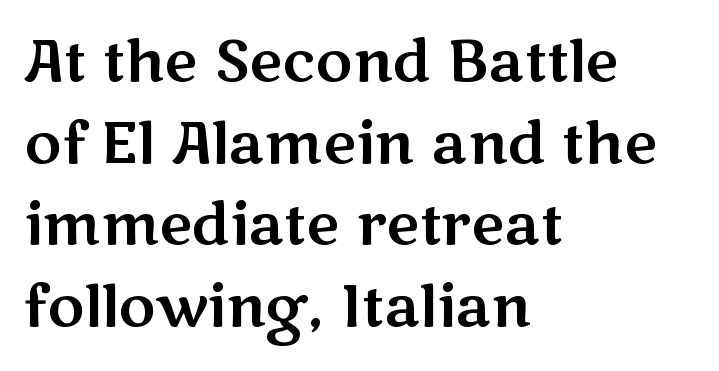
Q: Is the text italic (slanted)? A: No, it is upright.
Q: Is the typeface a serif or a sans-serif typeface? A: Sans-serif.
Q: Is the text underlined? A: No.
Q: How is the paragraph aligned? A: Left-aligned.
Q: Is the spacing between letters normal or unusually wide? A: Normal.
Q: Is the spacing between lines tight, normal or loose? A: Normal.
Q: Width (condensed, normal, or wide)? A: Wide.
Q: Stroke contrast? A: Medium.
Q: x-height? A: Medium.
Q: Monospaced? A: No.
